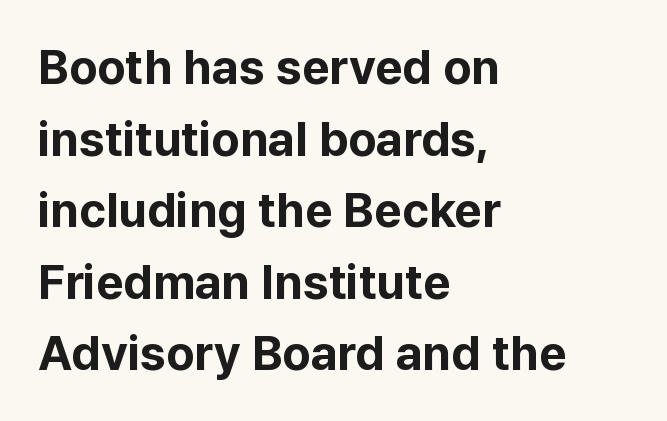
Q: Is the text bold? A: Yes.
Q: Is the text italic (slanted)? A: No, it is upright.
Q: Is the typeface a serif or a sans-serif typeface? A: Sans-serif.
Q: Is the text underlined? A: No.
Q: How is the paragraph aligned? A: Left-aligned.
Q: Is the spacing between letters normal or unusually wide? A: Normal.
Q: Is the spacing between lines tight, normal or loose? A: Normal.
Q: Width (condensed, normal, or wide)? A: Normal.
Q: Stroke contrast? A: Low.
Q: x-height? A: Medium.
Q: Monospaced? A: No.
